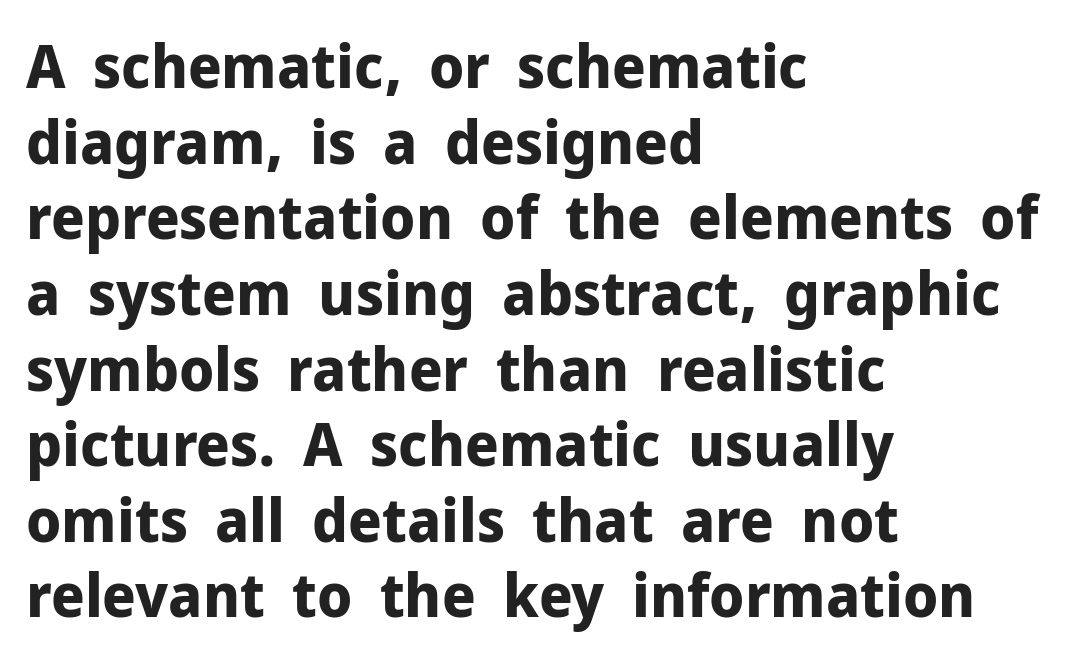
The image shows 61 px bold sans-serif type, upright; set left-aligned, line spacing 1.24x, normal letter spacing, not underlined; low stroke contrast and a medium x-height.
